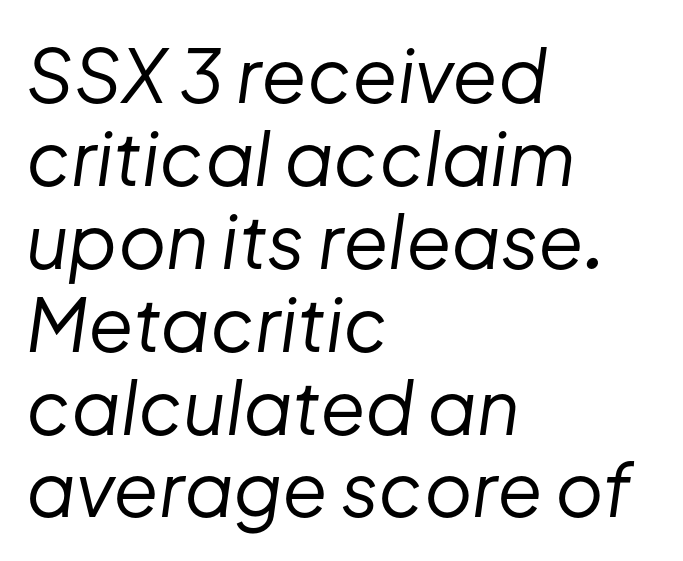
Q: Is the text bold? A: No.
Q: Is the text italic (slanted)? A: Yes, it leans right by about 8 degrees.
Q: Is the text underlined? A: No.
Q: How is the paragraph aligned? A: Left-aligned.
Q: Is the spacing between letters normal or unusually wide? A: Normal.
Q: Is the spacing between lines tight, normal or loose? A: Tight.
Q: Width (condensed, normal, or wide)? A: Normal.
Q: Stroke contrast? A: Low.
Q: x-height? A: Medium.
Q: Monospaced? A: No.
